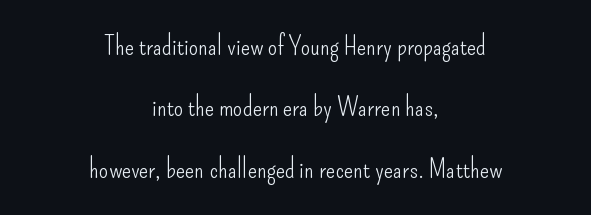
Check under the words: just untouched page. Bold? No — there's no thickening of the strokes. Regarding leading, the lines here are spaced well apart. Tracking here is standard; glyphs follow each other at the usual distance. Style check: upright.
